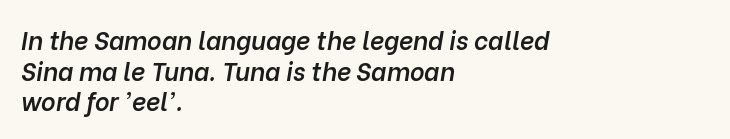
Q: Is the text bold? A: Semi-bold.
Q: Is the text italic (slanted)? A: Yes, it leans right by about 10 degrees.
Q: Is the text underlined? A: No.
Q: How is the paragraph aligned? A: Left-aligned.
Q: Is the spacing between letters normal or unusually wide? A: Normal.
